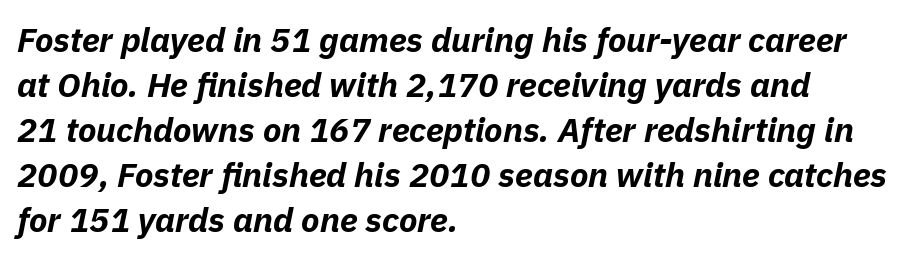
Q: Is the text bold? A: Yes.
Q: Is the text italic (slanted)? A: Yes, it leans right by about 11 degrees.
Q: Is the text underlined? A: No.
Q: How is the paragraph aligned? A: Left-aligned.
Q: Is the spacing between letters normal or unusually wide? A: Normal.
Q: Is the spacing between lines tight, normal or loose? A: Normal.
Q: Width (condensed, normal, or wide)? A: Normal.
Q: Stroke contrast? A: Low.
Q: x-height? A: Medium.
Q: Monospaced? A: No.
